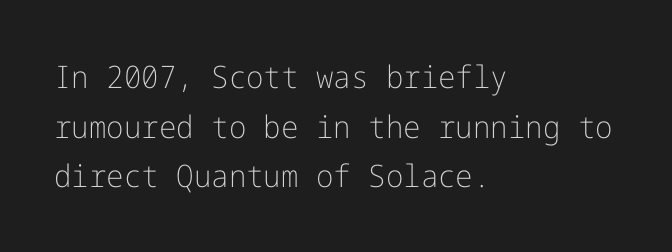
{"serif": "no", "italic": "no", "bold": "no", "weight": "light", "width": "normal", "stroke_contrast": "low", "x_height": "medium", "underline": "no", "align": "left", "line_spacing": "normal", "line_spacing_ratio": 1.6, "letter_spacing": "normal", "letter_spacing_em": 0.0, "glyph_px": 31}
